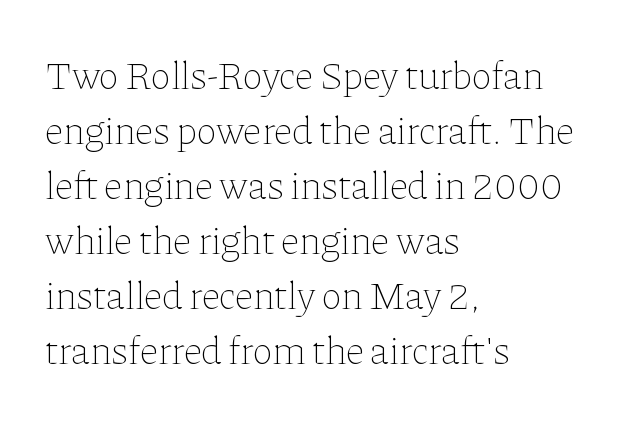
Whoever set this chose a conventional vertical rhythm. The gaps between neighbouring characters are ordinary and unremarkable. Ordinary non-slanted type is in use. The gap between lines stays unmarked. Is this a fixed-width face? No — the glyphs have proportional, varying widths.
